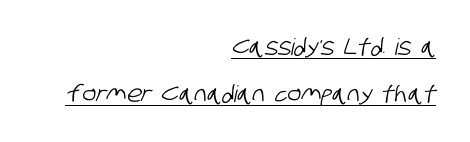
Q: Is the text underlined? A: Yes.
Q: How is the paragraph aligned? A: Right-aligned.
Q: Is the spacing between letters normal or unusually wide? A: Normal.
Q: Is the spacing between lines tight, normal or loose? A: Loose.
